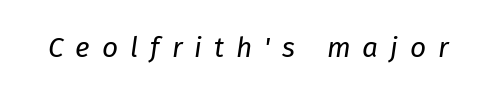
Stroke mass is kept to a normal reading level or below. The passage shown is not underscored anywhere. Here the glyphs are tracked loosely, breaking word shapes into spaced letters. Slanted lettering throughout. Proportional: the letters do not fall into vertical columns.
